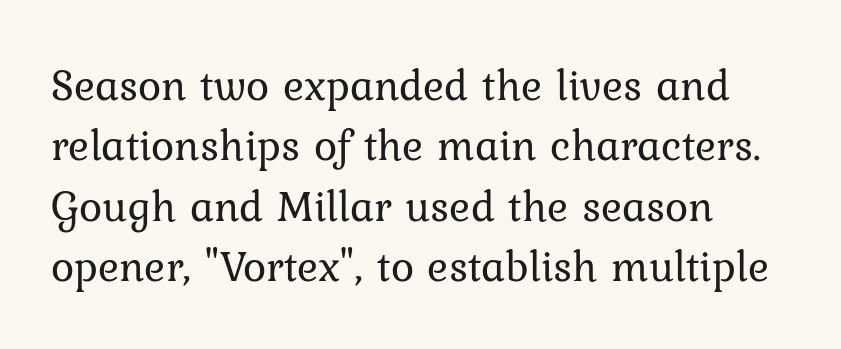
{"serif": "yes", "italic": "no", "bold": "no", "weight": "regular", "width": "normal", "stroke_contrast": "low", "x_height": "medium", "monospaced": "no", "underline": "no", "align": "left", "line_spacing": "normal", "line_spacing_ratio": 1.37, "letter_spacing": "normal", "letter_spacing_em": 0.0, "glyph_px": 44}
